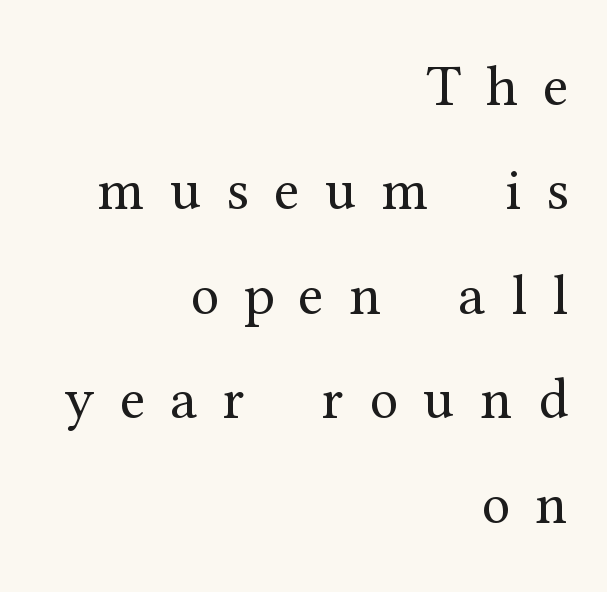
The image shows 58 px regular-weight serif type, upright; set right-aligned, line spacing 1.8x, unusually wide letter spacing (+0.44 em), not underlined; medium stroke contrast and a medium x-height.
